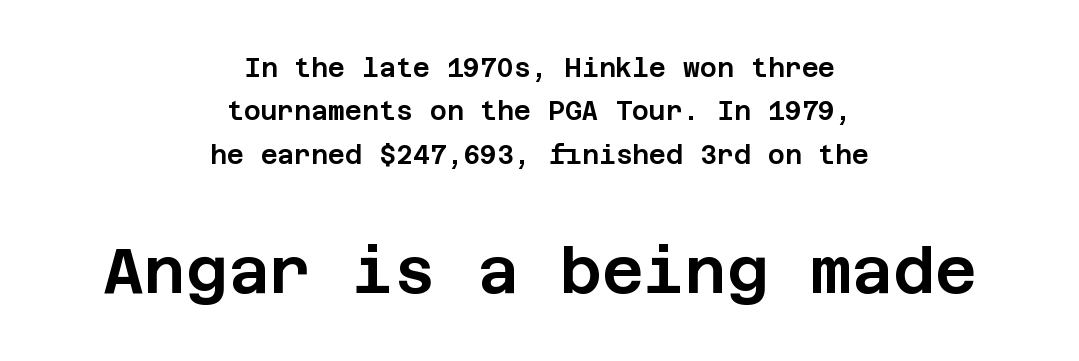
{"serif": "no", "italic": "no", "width": "normal", "stroke_contrast": "low", "x_height": "large", "underline": "no", "align": "center", "line_spacing": "normal", "line_spacing_ratio": 1.67, "letter_spacing": "normal", "letter_spacing_em": 0.0, "larger_block": "second", "size_ratio": 2.46, "glyph_px": 64}
